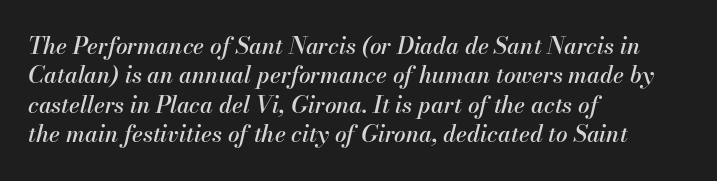
{"italic": "yes", "lean": "right", "slant_degrees": 13, "underline": "no", "align": "left", "line_spacing": "normal", "line_spacing_ratio": 1.28, "letter_spacing": "normal", "letter_spacing_em": 0.0, "glyph_px": 23}
